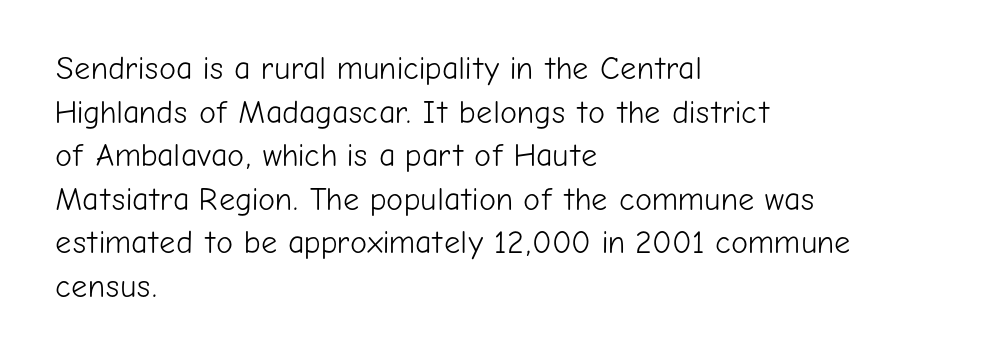
Looks like regular typesetting: each glyph gets only the width it needs. The lines in this sample share a left origin and differ only in where they stop. Is there much room between lines? A standard amount, neither cramped nor airy. Descender tails drop into unmarked territory. Nothing heavy about these letters — not bold at all.
